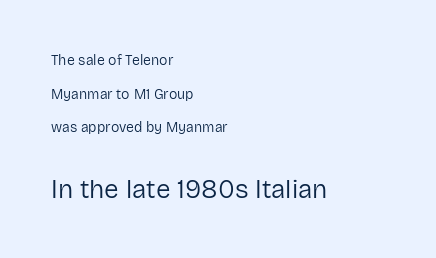
{"italic": "no", "bold": "no", "underline": "no", "align": "left", "line_spacing": "loose", "line_spacing_ratio": 2.41, "letter_spacing": "normal", "letter_spacing_em": 0.0, "larger_block": "second", "size_ratio": 1.86, "glyph_px": 26}
